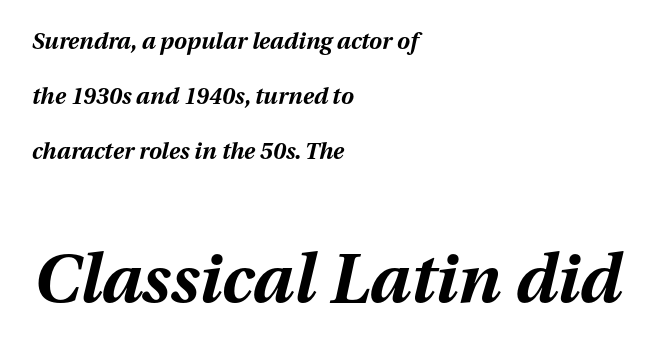
Notice the wide empty band between every row — that's loose leading. Observe the lean: these are italic letterforms. You could not count columns in this text — the font is proportionally spaced. A typesetter would call this zero additional tracking. The typesetter chose a ragged-right arrangement here.
